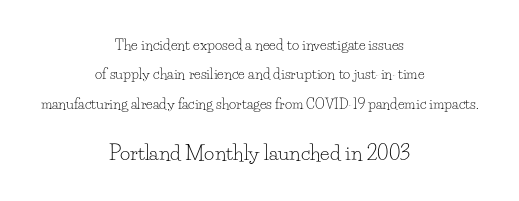
The image shows 20 px text type, upright; set centered, loose line spacing (2.09x), normal letter spacing, not underlined; the second (bottom) block is 1.43x larger.
